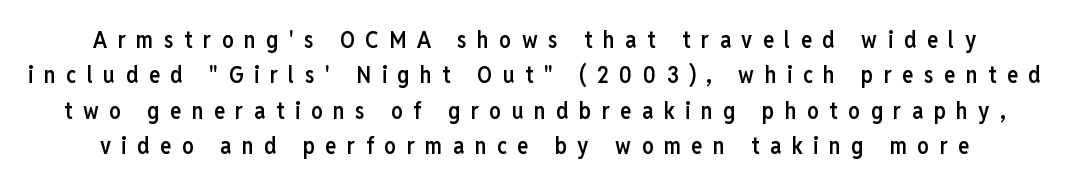
Its strokes are somewhat broadened, the hallmark of semibold type. Quick note: not italic, upright. The letters are spread apart with noticeably loose tracking. Nobody drew a line under any word here.
